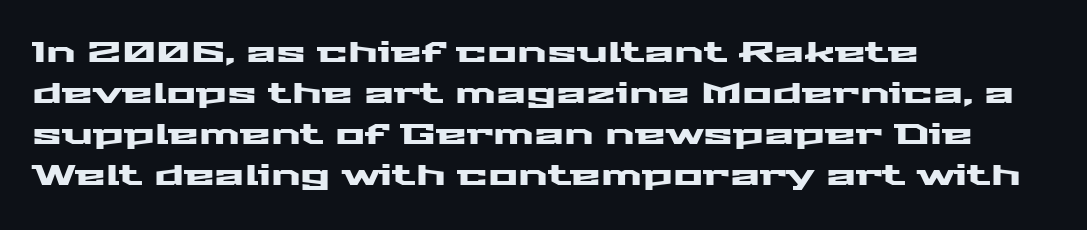
The image shows 28 px wide sans-serif type, upright; set left-aligned, normal line spacing (1.46x), normal letter spacing, not underlined; medium stroke contrast and a medium x-height.
